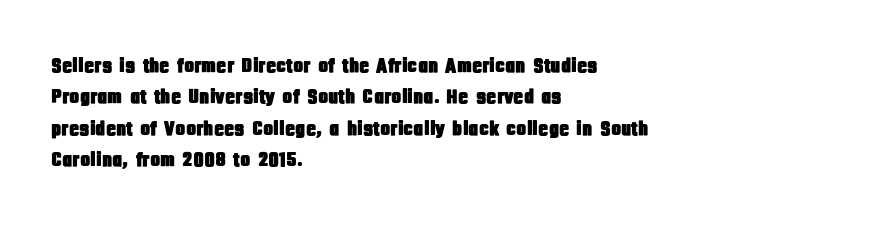
Unmarked baselines from the first word to the last. Every character sits straight up, as roman type does. The lines in this sample share a left origin and differ only in where they stop. Summary of vertical rhythm: regular, with standard interline spacing. Inter-character spacing is left at the font's built-in metrics.
